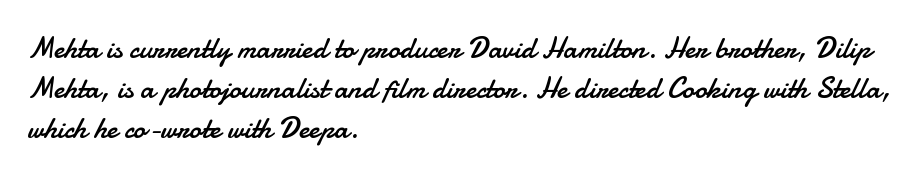
The typesetting does not lean heavy: it is not bold. The designer left line spacing at the default. The face used here is proportionally spaced, like ordinary book or web type. Caption: standard tracking, unaltered. Regarding serifs, this sample does without them.
